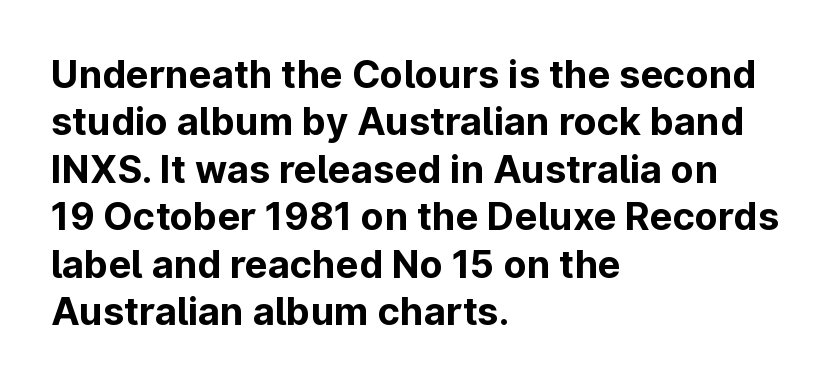
Q: Is the text bold? A: Yes.
Q: Is the text italic (slanted)? A: No, it is upright.
Q: Is the typeface a serif or a sans-serif typeface? A: Sans-serif.
Q: Is the text underlined? A: No.
Q: How is the paragraph aligned? A: Left-aligned.
Q: Is the spacing between letters normal or unusually wide? A: Normal.
Q: Is the spacing between lines tight, normal or loose? A: Normal.
Q: Width (condensed, normal, or wide)? A: Normal.
Q: Stroke contrast? A: Low.
Q: x-height? A: Medium.
Q: Monospaced? A: No.
